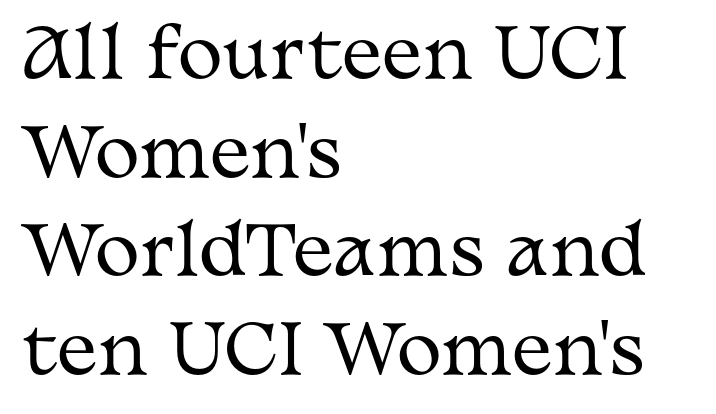
{"serif": "yes", "italic": "no", "bold": "no", "weight": "regular", "width": "wide", "stroke_contrast": "medium", "x_height": "medium", "monospaced": "no", "underline": "no", "align": "left", "line_spacing": "normal", "line_spacing_ratio": 1.45, "letter_spacing": "normal", "letter_spacing_em": 0.0, "glyph_px": 68}
